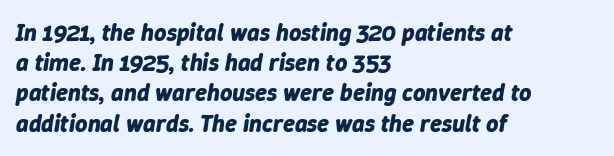
The image shows 24 px bold type, italic (leaning right); set left-aligned, normal line spacing (1.26x), normal letter spacing, not underlined.
